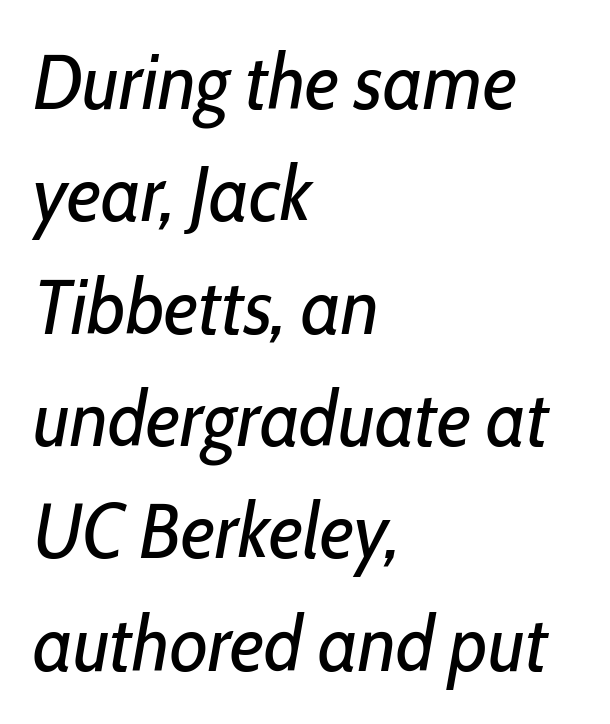
{"italic": "yes", "lean": "right", "slant_degrees": 10, "bold": "no", "weight": "regular", "width": "condensed", "stroke_contrast": "low", "x_height": "medium", "monospaced": "no", "underline": "no", "align": "left", "line_spacing": "normal", "line_spacing_ratio": 1.44, "letter_spacing": "normal", "letter_spacing_em": 0.0, "glyph_px": 78}
